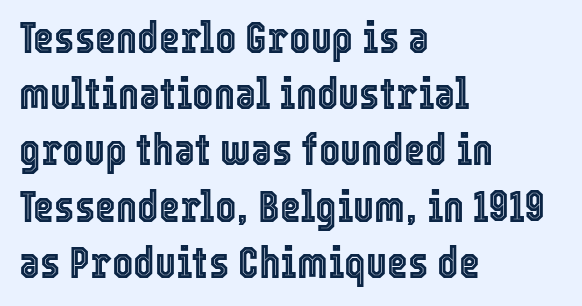
The image shows 45 px condensed type, upright; set left-aligned, normal line spacing (1.25x), normal letter spacing, not underlined; a medium x-height.
